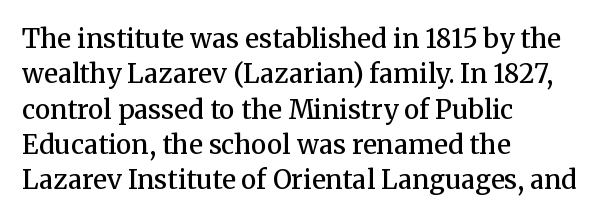
{"italic": "no", "bold": "semi", "underline": "no", "align": "left", "line_spacing": "normal", "line_spacing_ratio": 1.36, "letter_spacing": "normal", "letter_spacing_em": 0.0, "glyph_px": 26}
